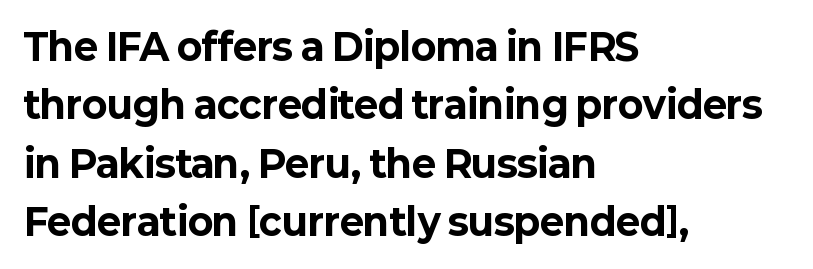
The image shows 37 px bold sans-serif type, upright; set left-aligned, normal line spacing (1.58x), normal letter spacing, not underlined; low stroke contrast and a medium x-height.
